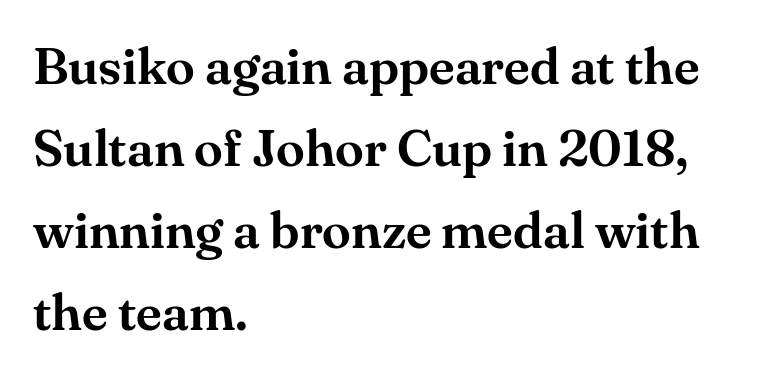
The image shows 52 px serif type, upright; set left-aligned, normal line spacing (1.58x), normal letter spacing, not underlined; medium stroke contrast and a small x-height.
